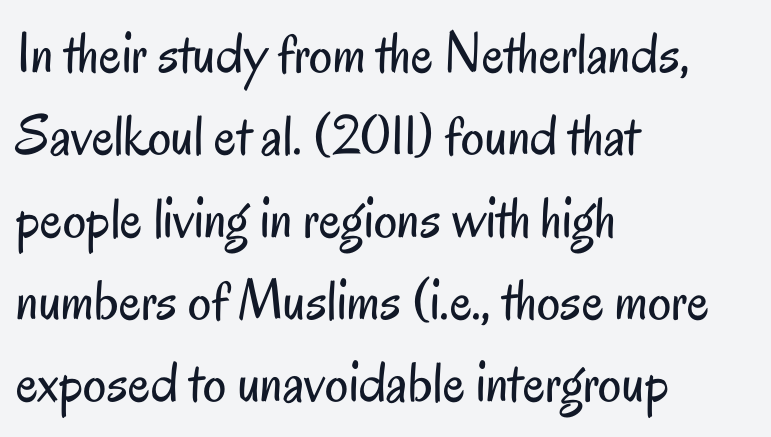
Q: Is the text bold? A: No.
Q: Is the text italic (slanted)? A: No, it is upright.
Q: Is the typeface a serif or a sans-serif typeface? A: Sans-serif.
Q: Is the text underlined? A: No.
Q: How is the paragraph aligned? A: Left-aligned.
Q: Is the spacing between letters normal or unusually wide? A: Normal.
Q: Is the spacing between lines tight, normal or loose? A: Normal.
Q: Width (condensed, normal, or wide)? A: Condensed.
Q: Stroke contrast? A: Low.
Q: x-height? A: Small.
Q: Monospaced? A: No.
